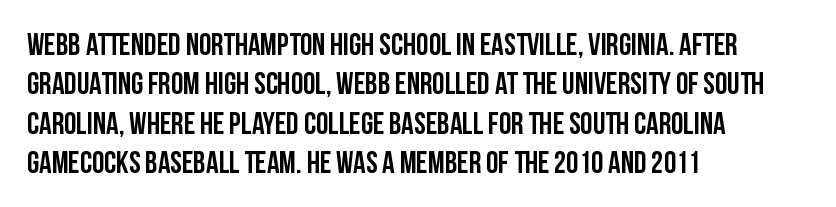
Q: Is the text italic (slanted)? A: No, it is upright.
Q: Is the typeface a serif or a sans-serif typeface? A: Sans-serif.
Q: Is the text underlined? A: No.
Q: How is the paragraph aligned? A: Left-aligned.
Q: Is the spacing between letters normal or unusually wide? A: Normal.
Q: Is the spacing between lines tight, normal or loose? A: Normal.
Q: Width (condensed, normal, or wide)? A: Condensed.
Q: Stroke contrast? A: Low.
Q: x-height? A: Large.
Q: Monospaced? A: No.
